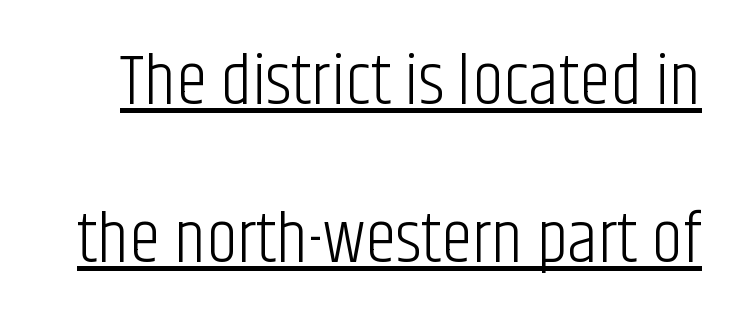
The image shows 71 px light, condensed sans-serif type, upright; set loose line spacing (2.23x), normal letter spacing, underlined; low stroke contrast and a large x-height.
